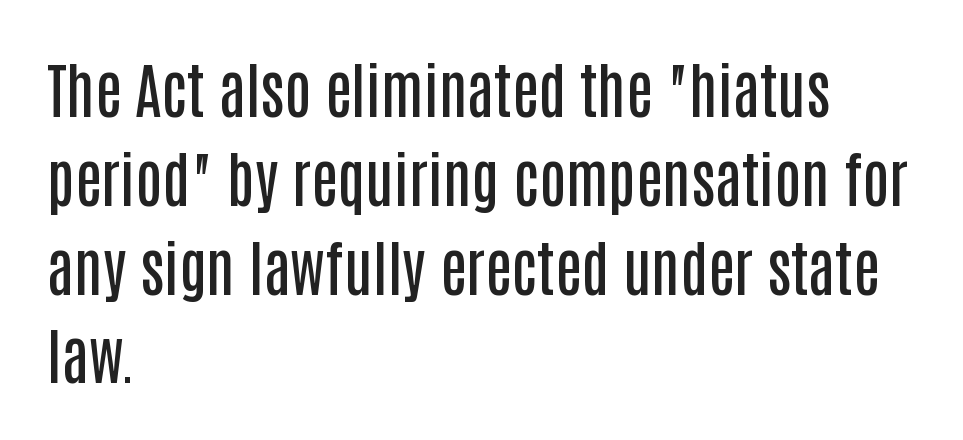
{"serif": "no", "italic": "no", "bold": "semi", "weight": "semibold", "width": "condensed", "stroke_contrast": "low", "x_height": "large", "monospaced": "no", "underline": "no", "align": "left", "line_spacing": "normal", "line_spacing_ratio": 1.48, "letter_spacing": "normal", "letter_spacing_em": 0.0, "glyph_px": 60}
